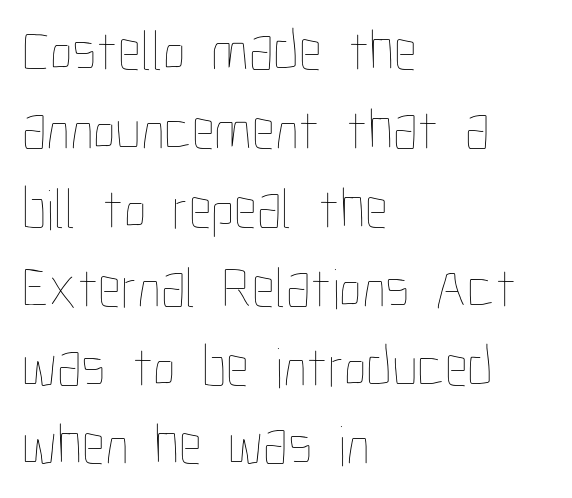
The image shows 58 px thin, condensed type, upright; set left-aligned, normal line spacing (1.36x), normal letter spacing, not underlined; low stroke contrast and a medium x-height.
